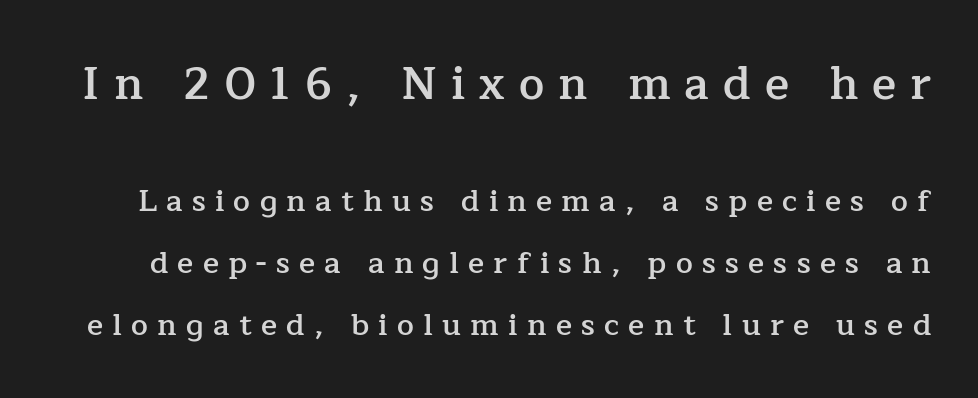
The baseline area is clear. Ordinary non-slanted type is in use. The rendering inserts visible extra space after every character. Summary of vertical rhythm: relaxed, with wide interline spacing. Proportional: the letters do not fall into vertical columns. The emphasis by scale lands on block number one, above.
